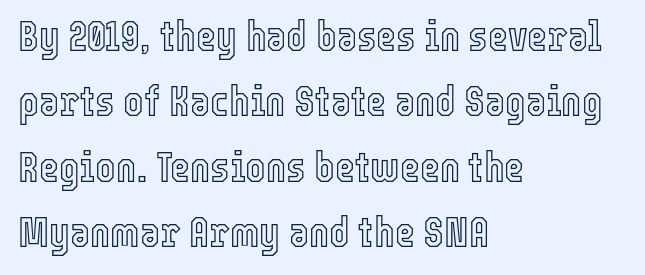
The passage shown is typed in a proportional face where columns would drift. Horizontal alignment here is leftward, the default for most running prose. Inter-character spacing is left at the font's built-in metrics. Designer's note — italics off, roman on. The space between consecutive lines is moderate.
